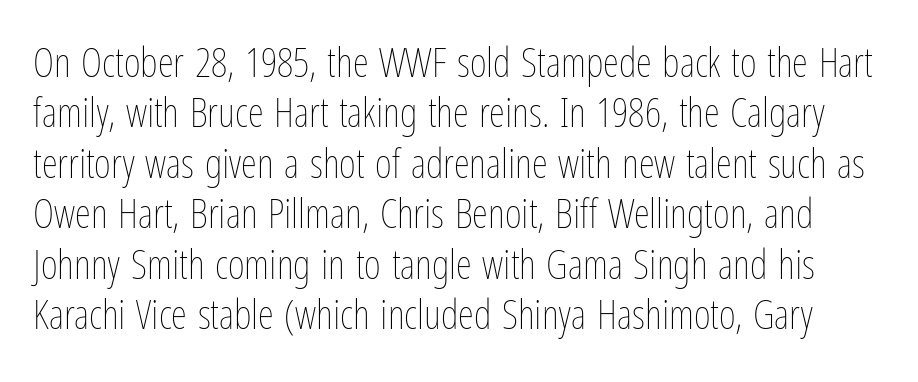
The image shows 41 px thin, condensed type, upright; set line spacing 1.23x, normal letter spacing, not underlined; low stroke contrast and a medium x-height.
